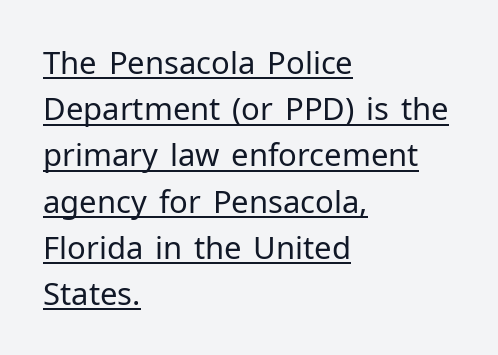
The image shows 31 px regular-weight sans-serif type, upright; set left-aligned, normal line spacing (1.49x), normal letter spacing, underlined; low stroke contrast and a medium x-height.
